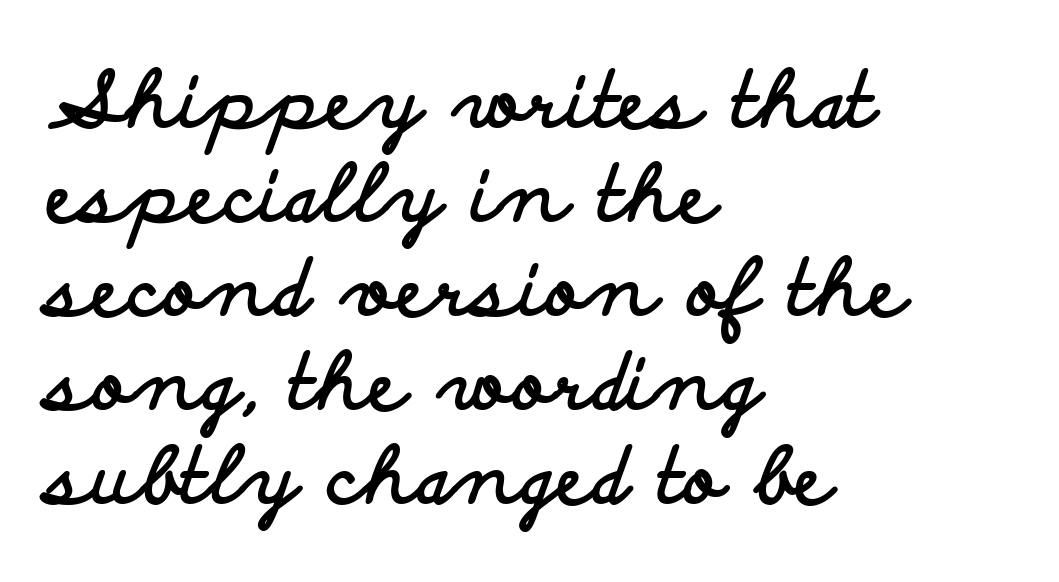
The image shows 77 px bold, wide sans-serif type; set left-aligned, line spacing 1.22x, normal letter spacing, not underlined; low stroke contrast and a small x-height.
